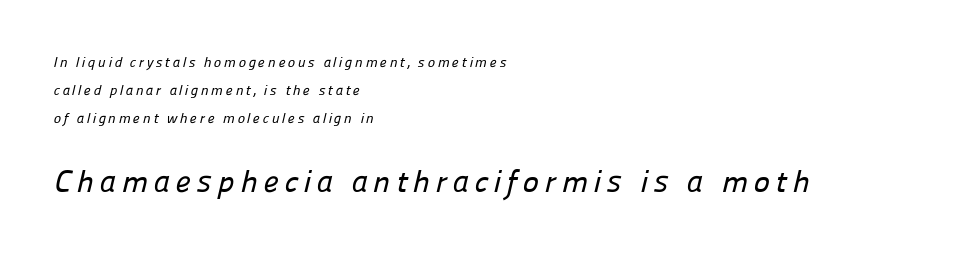
Q: Is the typeface a serif or a sans-serif typeface? A: Sans-serif.
Q: Is the text underlined? A: No.
Q: How is the paragraph aligned? A: Left-aligned.
Q: Is the spacing between lines tight, normal or loose? A: Loose.
Q: Which block of text is set in a larger size, the first (top) or the second (bottom)? A: The second (bottom) one.
Q: Width (condensed, normal, or wide)? A: Normal.
Q: Stroke contrast? A: Low.
Q: x-height? A: Medium.
Q: Monospaced? A: No.
